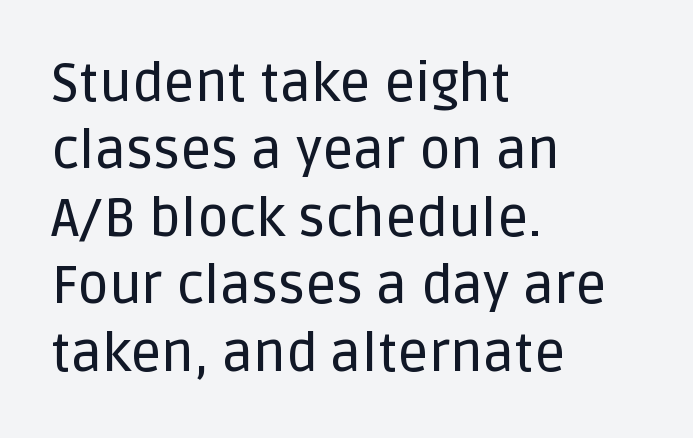
Interline gaps are of average width in this sample. In terms of letterform style, serifs are entirely absent. A typesetter would mark this as roman, not italic. Teacher's note: observe the even left margin — that is flush-left alignment. The zone under the glyphs is completely vacant. Inter-character spacing is left at the font's built-in metrics.
